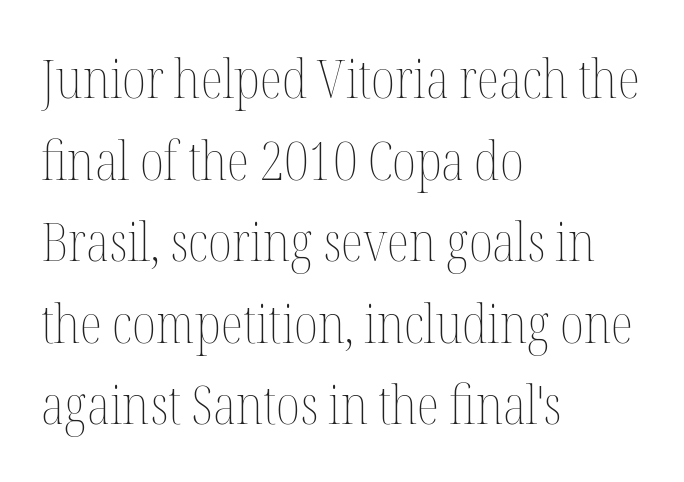
The image shows 53 px thin, condensed type, upright; set left-aligned, normal line spacing (1.54x), normal letter spacing, not underlined; medium stroke contrast and a medium x-height.
